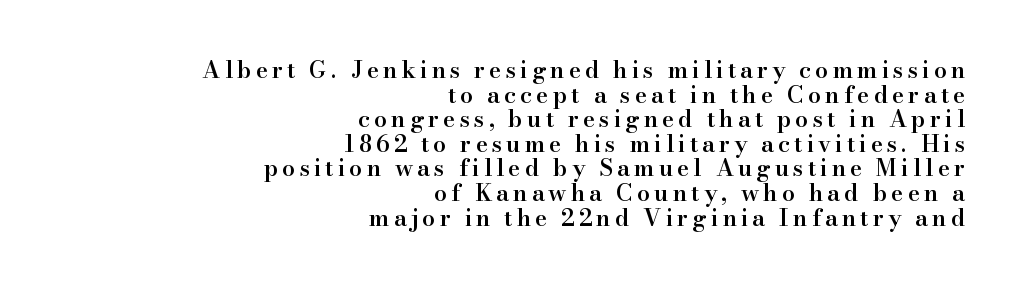
The image shows 23 px text type, upright; set right-aligned, tight line spacing (1.07x), not underlined.
